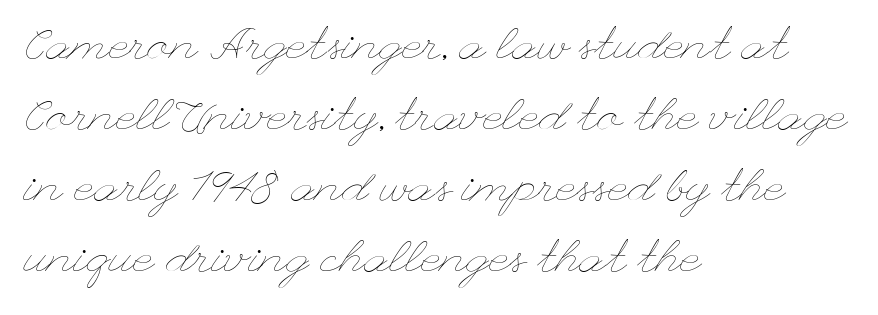
Q: Is the text bold? A: No.
Q: Is the text italic (slanted)? A: Yes.
Q: Is the text underlined? A: No.
Q: How is the paragraph aligned? A: Left-aligned.
Q: Is the spacing between letters normal or unusually wide? A: Normal.
Q: Is the spacing between lines tight, normal or loose? A: Normal.
Q: Width (condensed, normal, or wide)? A: Wide.
Q: Stroke contrast? A: Low.
Q: x-height? A: Small.
